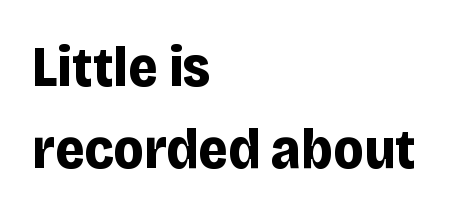
The image shows 57 px bold sans-serif type, upright; set left-aligned, normal line spacing (1.43x), normal letter spacing, not underlined; low stroke contrast and a large x-height.
